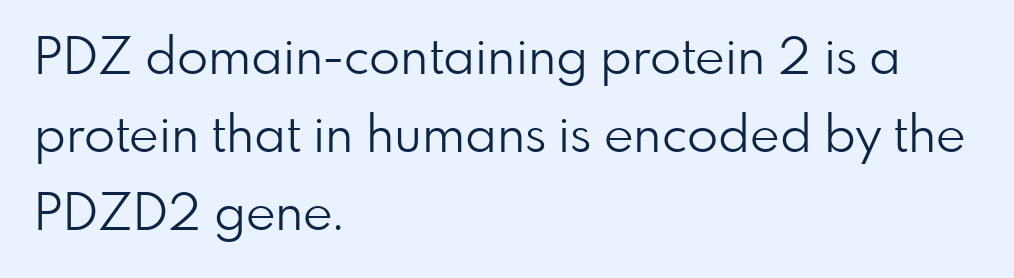
Characters remain perfectly vertical along every line. The strokes are not fattened; the text isn't bold. Here the glyphs are tracked normally, forming tight word shapes. These lines are set flush left with a ragged right edge. The passage shown is typed in a proportional face where columns would drift. The glyphs are unaccompanied by any horizontal stroke below them.
